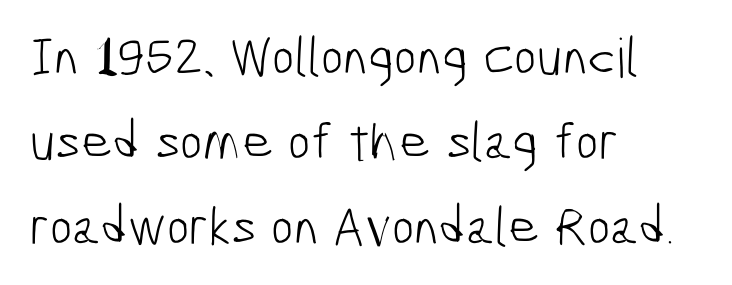
Is this a fixed-width face? No — the glyphs have proportional, varying widths. Nothing unusual about the tracking: characters are spaced as the font intends. Stems here are at most as thick as an everyday book face. Glance below the letters and you will spot only blank space. Nope, no serifs anywhere on these letters.
